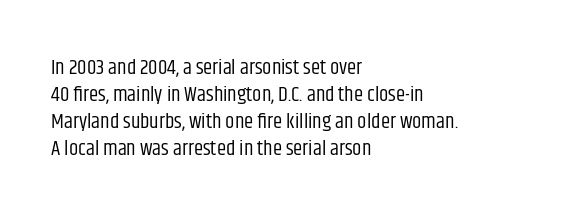
The image shows 21 px text type, upright; set left-aligned, normal line spacing (1.29x), normal letter spacing, not underlined.
